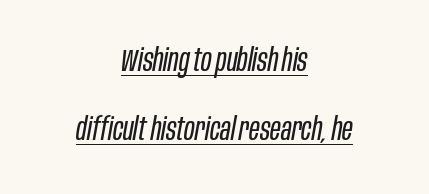
Q: Is the text bold? A: No.
Q: Is the text italic (slanted)? A: Yes, it leans right by about 10 degrees.
Q: Is the text underlined? A: Yes.
Q: How is the paragraph aligned? A: Centered.
Q: Is the spacing between letters normal or unusually wide? A: Normal.
Q: Is the spacing between lines tight, normal or loose? A: Loose.
Q: Width (condensed, normal, or wide)? A: Condensed.
Q: Stroke contrast? A: Low.
Q: x-height? A: Large.
Q: Monospaced? A: No.
